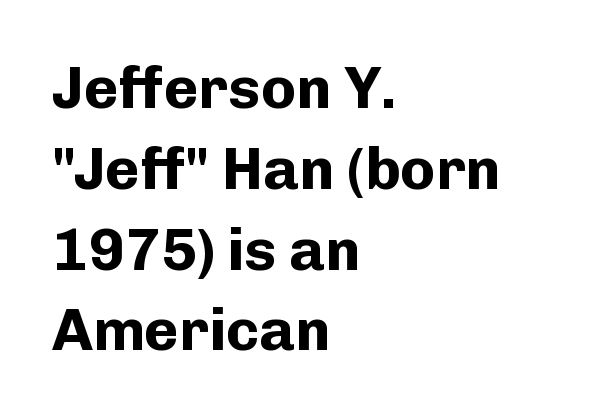
Unmarked baselines from the first word to the last. Between one letter and the next there's only the usual sliver of space. A typesetter would call this proportional, since set widths differ per character. Every stem runs plumb, perpendicular to the baseline. Letterform terminals end flat and unadorned throughout the passage. Line starts are locked; line ends wander.
